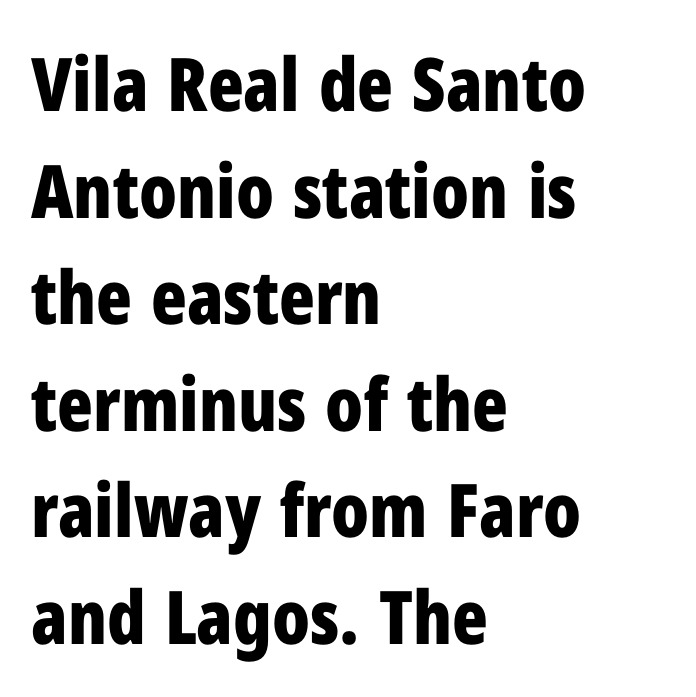
The face used here is proportionally spaced, like ordinary book or web type. The font's upright variant was chosen for this text. Line spacing here is normal. Plain, unruled lines of type. Typographically, this falls in the sans-serif category. The line texture is even and compact thanks to regular tracking.
